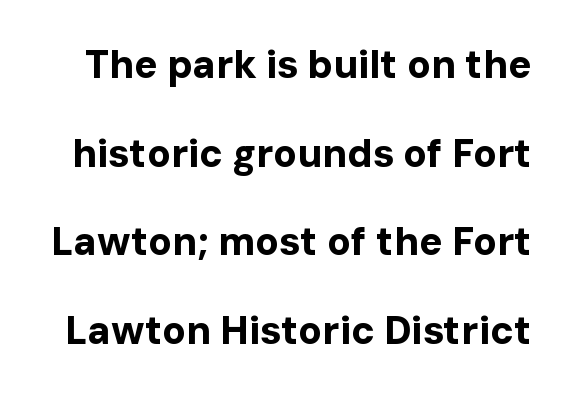
{"serif": "no", "italic": "no", "bold": "yes", "weight": "bold", "width": "normal", "stroke_contrast": "low", "x_height": "medium", "monospaced": "no", "underline": "no", "line_spacing": "loose", "line_spacing_ratio": 2.27, "letter_spacing": "normal", "letter_spacing_em": 0.0, "glyph_px": 39}
